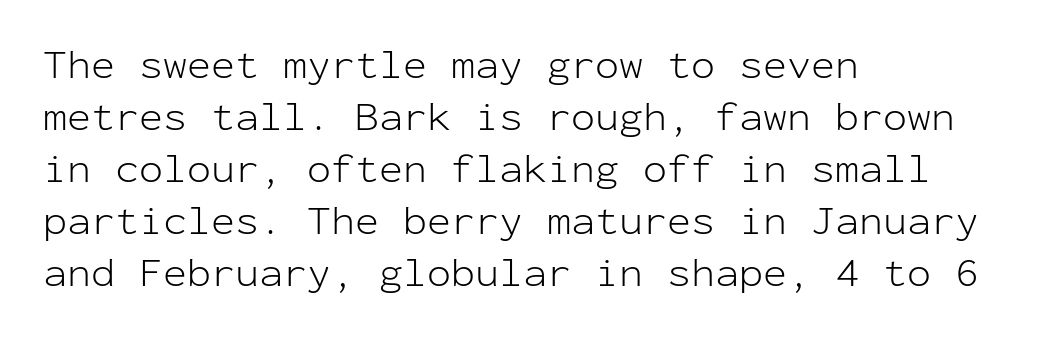
Descender tails drop into unmarked territory. Here the designer chose a console-style face with uniform glyph widths. A typesetter would mark this as roman, not italic. Where is the straight margin? On the left. Horizontal bands of white between lines are of average thickness. On a weight scale, this lands at 450 or below.
